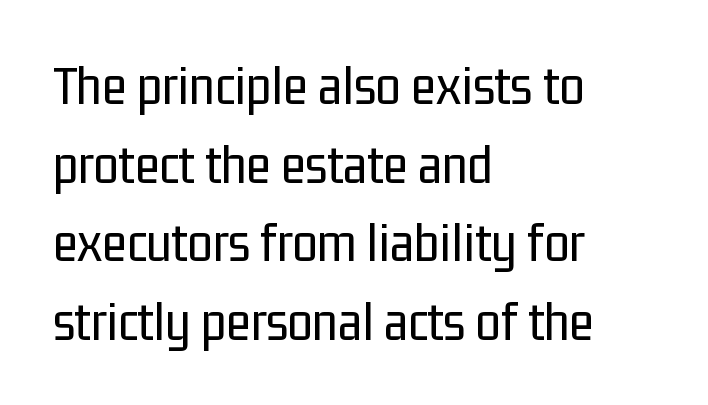
Upright lettering throughout. You could not count columns in this text — the font is proportionally spaced. All the whitespace from short lines collects on the right. What kind of face is this? One without serifs — a sans.
